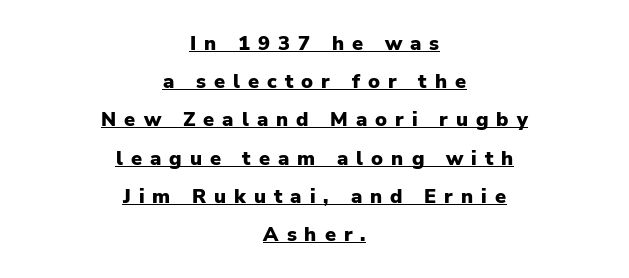
Q: Is the text bold? A: Yes.
Q: Is the text italic (slanted)? A: No, it is upright.
Q: Is the text underlined? A: Yes.
Q: How is the paragraph aligned? A: Centered.
Q: Is the spacing between letters normal or unusually wide? A: Unusually wide.
Q: Is the spacing between lines tight, normal or loose? A: Loose.
